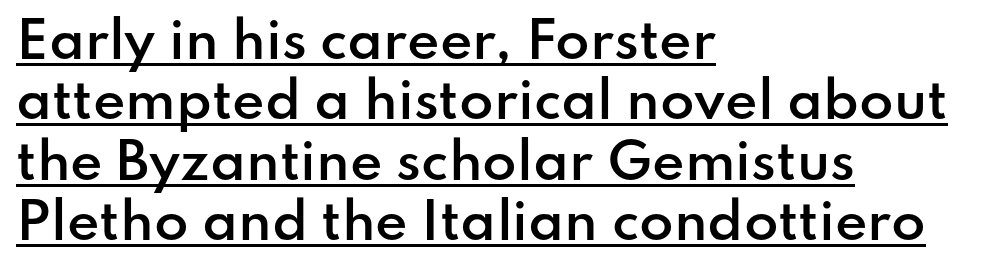
Q: Is the text bold? A: Semi-bold.
Q: Is the text italic (slanted)? A: No, it is upright.
Q: Is the typeface a serif or a sans-serif typeface? A: Sans-serif.
Q: Is the text underlined? A: Yes.
Q: How is the paragraph aligned? A: Left-aligned.
Q: Is the spacing between letters normal or unusually wide? A: Normal.
Q: Width (condensed, normal, or wide)? A: Normal.
Q: Stroke contrast? A: Low.
Q: x-height? A: Small.
Q: Monospaced? A: No.
